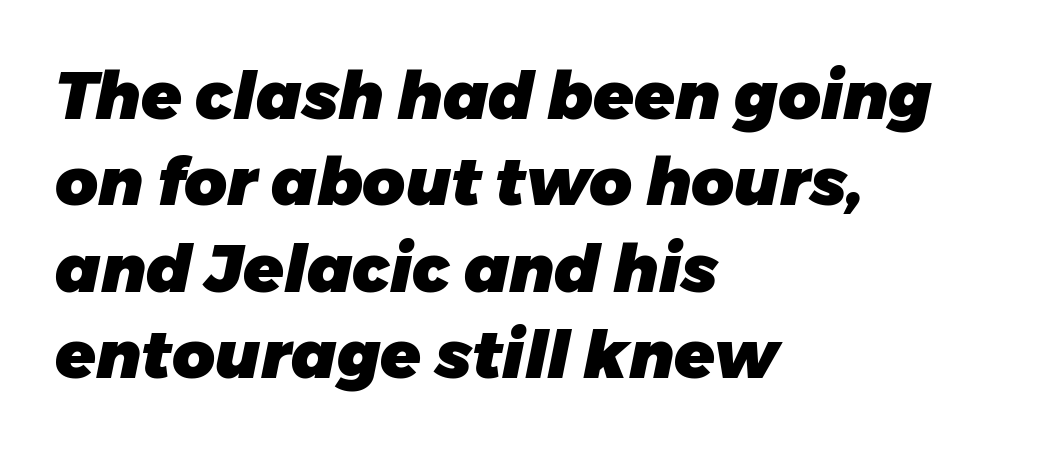
The image shows 66 px heavy type, italic (leaning right); set left-aligned, normal line spacing (1.31x), normal letter spacing, not underlined; low stroke contrast and a medium x-height.
